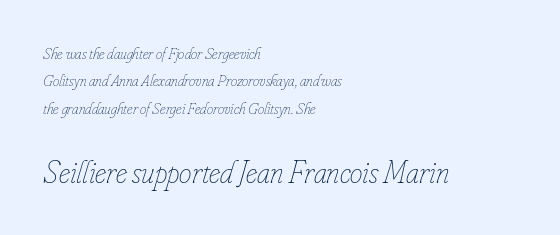
You could not count columns in this text — the font is proportionally spaced. The rendering anchors every line to the left-hand side. No heavy texture on the line: the type isn't bold. The letters are slanted; this is an italic face.
